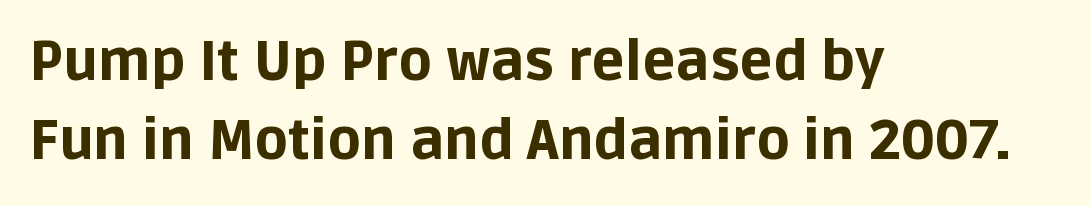
The image shows 55 px bold sans-serif type, upright; set left-aligned, normal line spacing (1.44x), normal letter spacing, not underlined; low stroke contrast and a large x-height.
